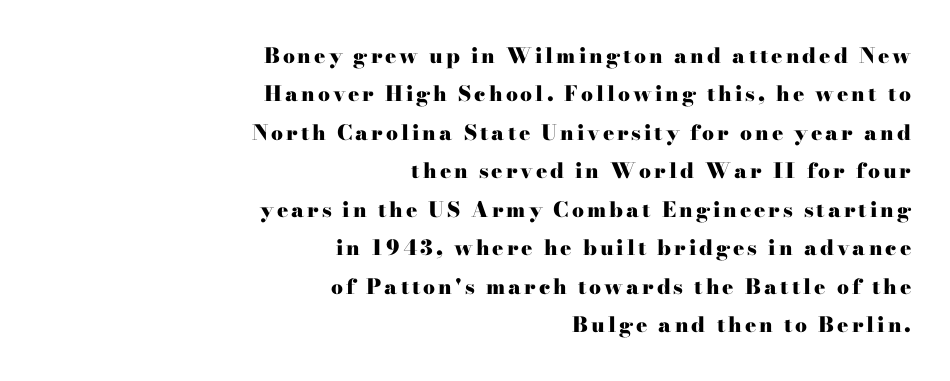
The image shows 21 px bold type, upright; set right-aligned, line spacing 1.83x, not underlined.
